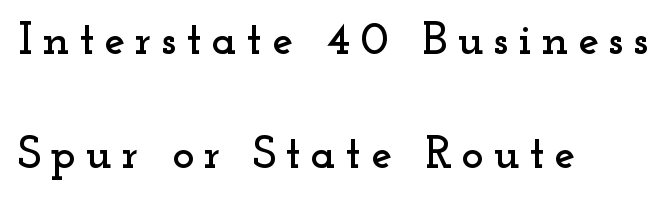
The image shows 47 px wide serif type, upright; set left-aligned, loose line spacing (2.43x), unusually wide letter spacing (+0.2 em), not underlined; low stroke contrast and a small x-height.
